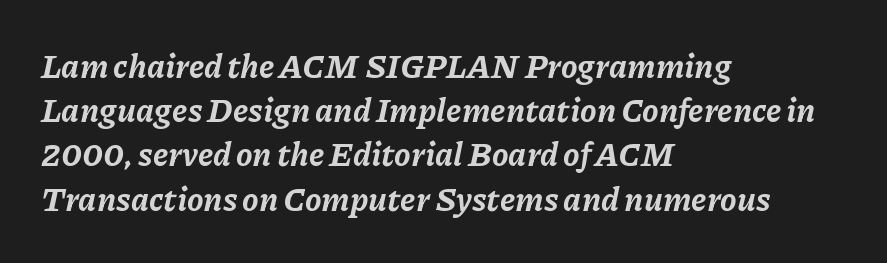
Q: Is the text bold? A: Yes.
Q: Is the text italic (slanted)? A: Yes, it leans right by about 11 degrees.
Q: Is the text underlined? A: No.
Q: How is the paragraph aligned? A: Left-aligned.
Q: Is the spacing between letters normal or unusually wide? A: Normal.
Q: Is the spacing between lines tight, normal or loose? A: Normal.
Q: Width (condensed, normal, or wide)? A: Normal.
Q: Stroke contrast? A: Low.
Q: x-height? A: Medium.
Q: Monospaced? A: No.
